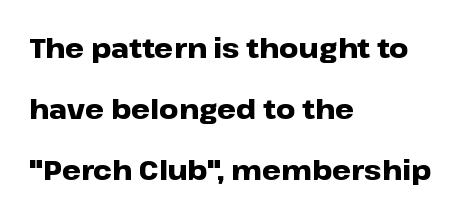
Notice how the passage keeps a crisp vertical edge on the left only. Compared with an ordinary text face, these strokes are far heavier — a full bold. Nothing unusual about the tracking: characters are spaced as the font intends. Anything drawn beneath the words? Only blank space. These lines stand farther apart than default settings would place them. Vertical strokes here are truly vertical.
